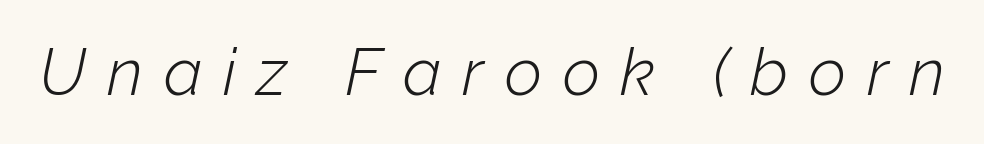
The image shows 65 px light type, italic (leaning right); set unusually wide letter spacing (+0.32 em), not underlined; low stroke contrast and a medium x-height.
